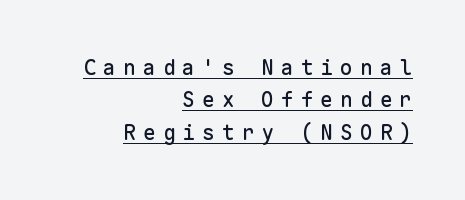
The image shows 21 px text type, upright; set right-aligned, normal line spacing (1.54x), unusually wide letter spacing (+0.34 em), underlined.
